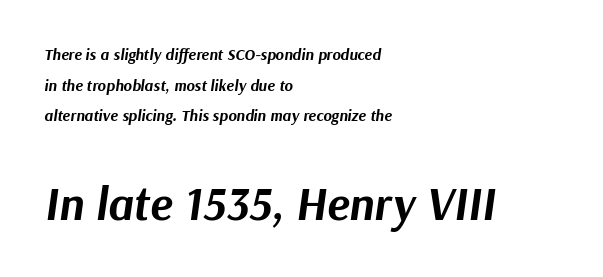
{"italic": "yes", "lean": "right", "slant_degrees": 9, "bold": "yes", "weight": "bold", "width": "normal", "stroke_contrast": "medium", "x_height": "medium", "monospaced": "no", "underline": "no", "align": "left", "line_spacing": "loose", "line_spacing_ratio": 1.91, "letter_spacing": "normal", "letter_spacing_em": 0.0, "larger_block": "second", "size_ratio": 2.94, "glyph_px": 47}
